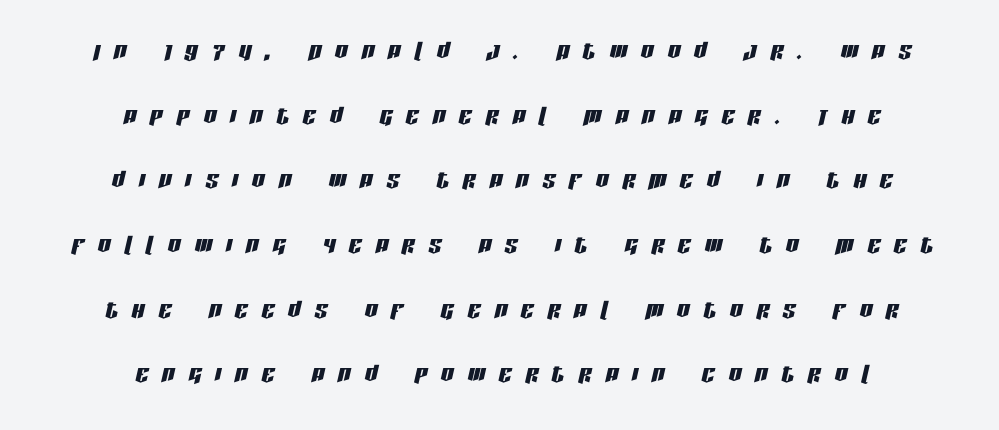
Varying glyph widths throughout — classic text-font behaviour. The paragraph shown floats in the horizontal middle. The passage shown is not underscored anywhere. Characters follow at a spacing far wider than the type designer built in.
